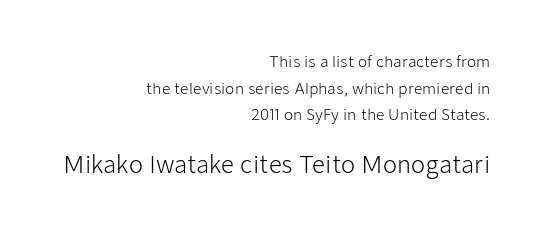
The image shows 23 px text type, upright; set right-aligned, line spacing 1.77x, normal letter spacing, not underlined; the second (bottom) block is 1.53x larger.
